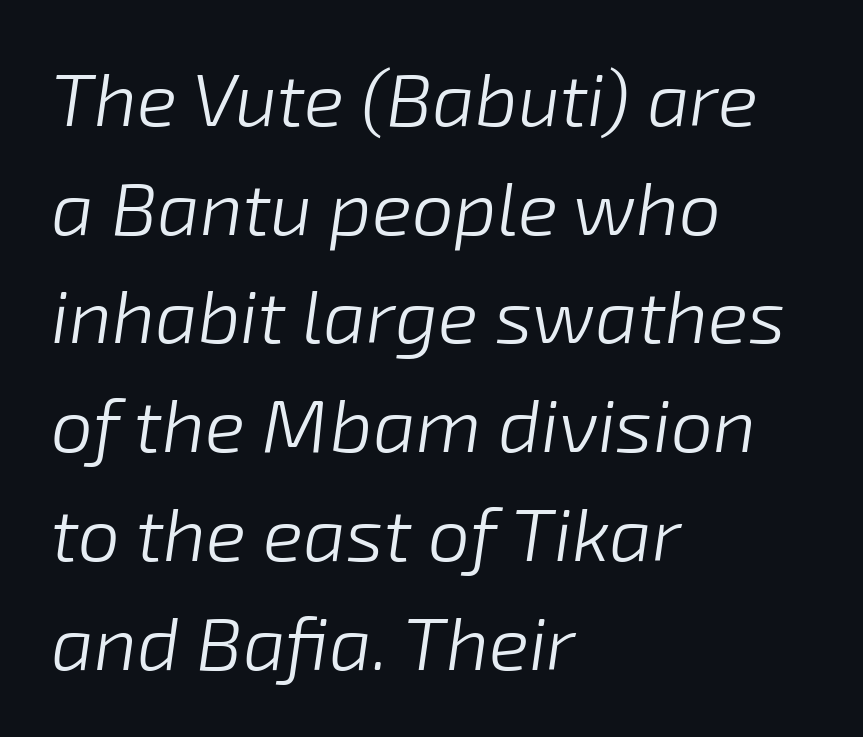
{"italic": "yes", "lean": "right", "slant_degrees": 8, "bold": "no", "weight": "light", "width": "normal", "stroke_contrast": "low", "x_height": "medium", "monospaced": "no", "underline": "no", "align": "left", "line_spacing": "normal", "line_spacing_ratio": 1.45, "letter_spacing": "normal", "letter_spacing_em": 0.0, "glyph_px": 75}
